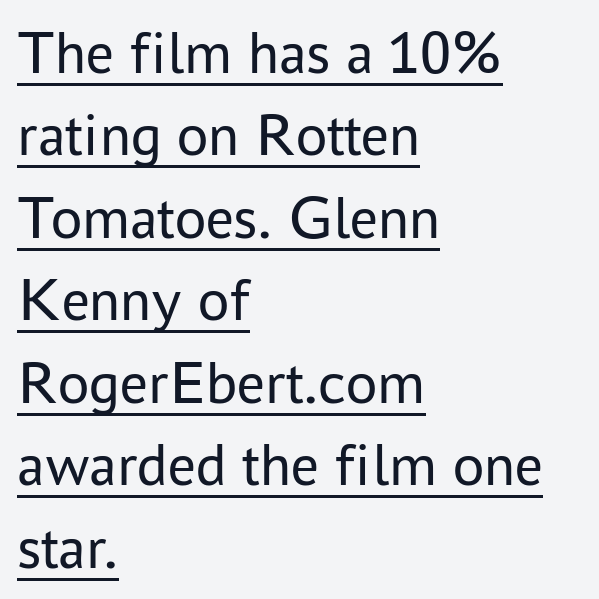
Q: Is the text bold? A: No.
Q: Is the text italic (slanted)? A: No, it is upright.
Q: Is the typeface a serif or a sans-serif typeface? A: Sans-serif.
Q: Is the text underlined? A: Yes.
Q: How is the paragraph aligned? A: Left-aligned.
Q: Is the spacing between letters normal or unusually wide? A: Normal.
Q: Is the spacing between lines tight, normal or loose? A: Normal.
Q: Width (condensed, normal, or wide)? A: Normal.
Q: Stroke contrast? A: Low.
Q: x-height? A: Medium.
Q: Monospaced? A: No.
